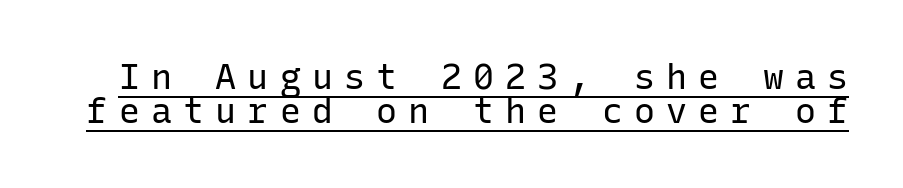
The image shows 35 px regular-weight sans-serif type, upright, monospaced; set tight line spacing (0.98x), unusually wide letter spacing (+0.32 em), underlined; low stroke contrast and a medium x-height.
